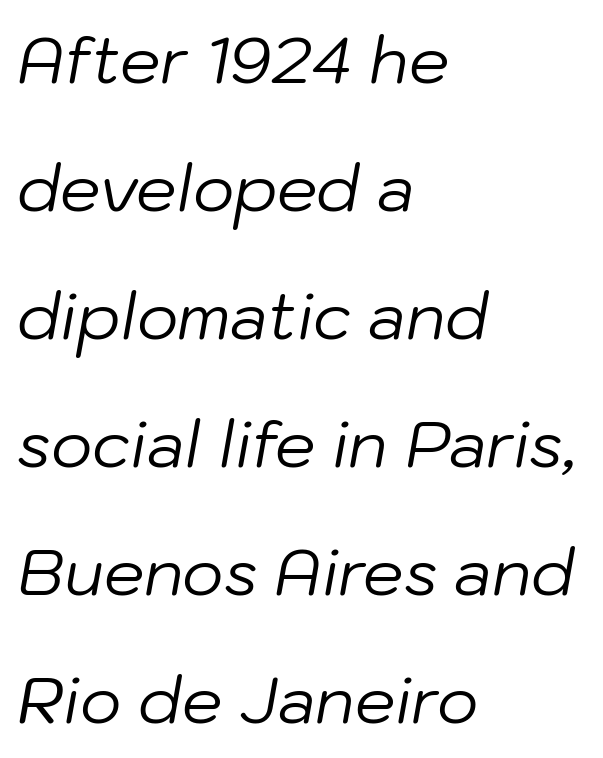
The image shows 64 px regular-weight type, italic (leaning right); set left-aligned, loose line spacing (2.0x), normal letter spacing, not underlined; low stroke contrast and a medium x-height.
